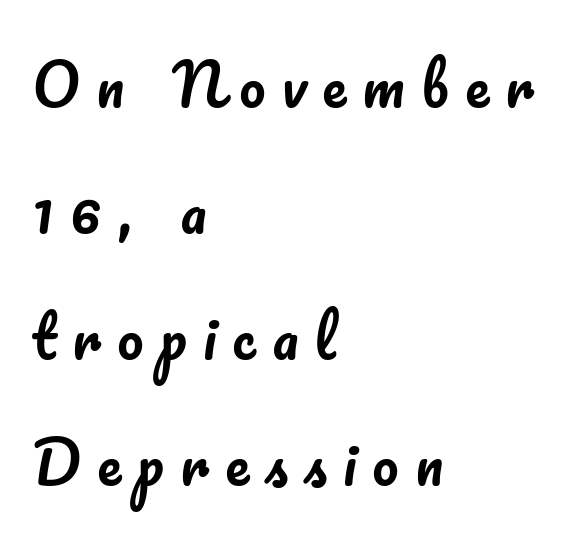
The gaps between neighbouring characters are conspicuously large. In CSS terms this would be text-align: left. Reading down the column, the eye jumps a long way to each next line. A bare baseline throughout the passage.
